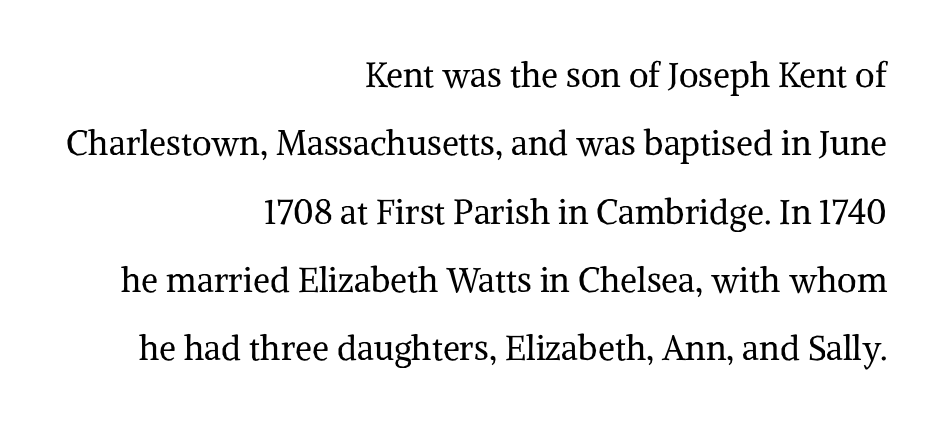
{"serif": "yes", "italic": "no", "bold": "no", "weight": "regular", "width": "normal", "stroke_contrast": "medium", "x_height": "medium", "monospaced": "no", "underline": "no", "align": "right", "line_spacing": "loose", "line_spacing_ratio": 2.01, "letter_spacing": "normal", "letter_spacing_em": 0.0, "glyph_px": 34}
